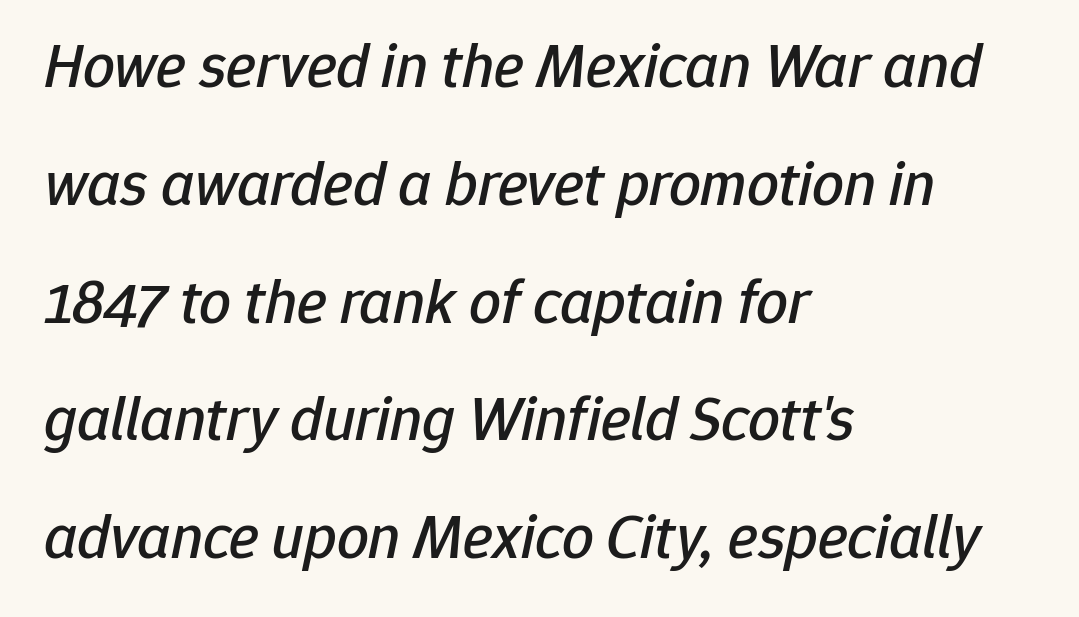
{"italic": "yes", "lean": "right", "slant_degrees": 12, "width": "normal", "stroke_contrast": "low", "x_height": "medium", "monospaced": "no", "underline": "no", "align": "left", "line_spacing_ratio": 1.87, "letter_spacing": "normal", "letter_spacing_em": 0.0, "glyph_px": 63}
